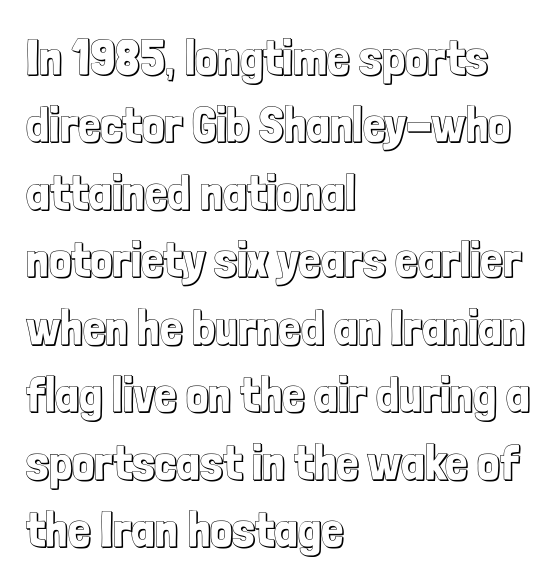
The image shows 50 px condensed type, upright; set left-aligned, normal line spacing (1.35x), normal letter spacing, not underlined; a medium x-height.
